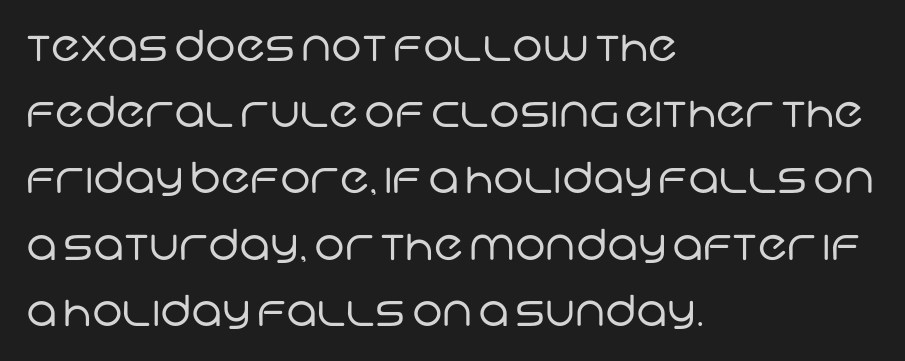
{"serif": "no", "bold": "no", "weight": "regular", "width": "normal", "stroke_contrast": "low", "x_height": "large", "monospaced": "no", "underline": "no", "align": "left", "line_spacing": "normal", "line_spacing_ratio": 1.54, "letter_spacing": "normal", "letter_spacing_em": 0.0, "glyph_px": 43}
